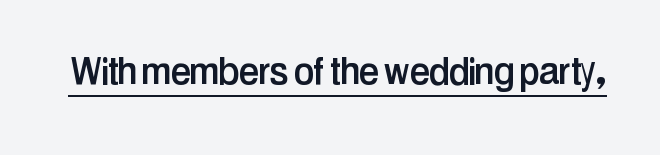
The image shows 46 px condensed sans-serif type, upright; set normal letter spacing, underlined; low stroke contrast and a medium x-height.
